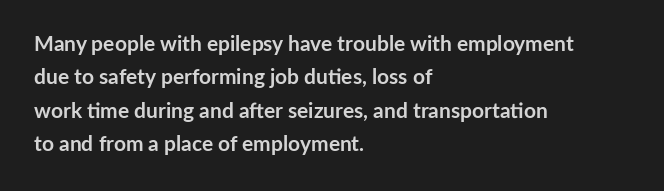
Q: Is the text bold? A: Yes.
Q: Is the text italic (slanted)? A: No, it is upright.
Q: Is the text underlined? A: No.
Q: How is the paragraph aligned? A: Left-aligned.
Q: Is the spacing between letters normal or unusually wide? A: Normal.
Q: Is the spacing between lines tight, normal or loose? A: Normal.
